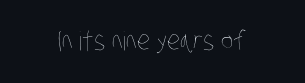
Q: Is the text bold? A: No.
Q: Is the text underlined? A: No.
Q: Is the spacing between letters normal or unusually wide? A: Normal.
